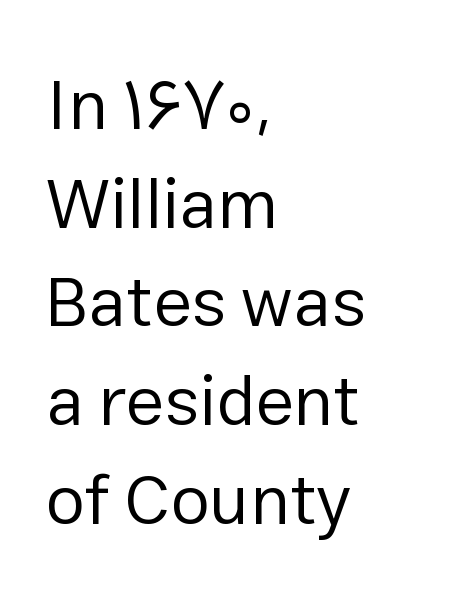
Q: Is the text bold? A: No.
Q: Is the text italic (slanted)? A: No, it is upright.
Q: Is the typeface a serif or a sans-serif typeface? A: Sans-serif.
Q: Is the text underlined? A: No.
Q: How is the paragraph aligned? A: Left-aligned.
Q: Is the spacing between letters normal or unusually wide? A: Normal.
Q: Is the spacing between lines tight, normal or loose? A: Normal.
Q: Width (condensed, normal, or wide)? A: Normal.
Q: Stroke contrast? A: Low.
Q: x-height? A: Medium.
Q: Monospaced? A: No.
